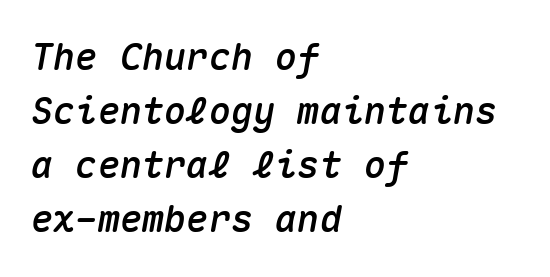
The image shows 37 px text type, italic (leaning right), monospaced; set left-aligned, normal line spacing (1.46x), normal letter spacing, not underlined; medium stroke contrast and a medium x-height.
